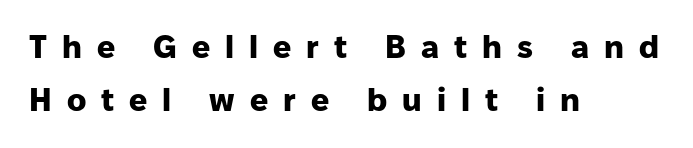
Observe the wide spacing: letters keep a clear distance from each other. The rendering uses natural spacing where letterforms have individual widths. These lines are composed in type without serifs. Every stem runs plumb, perpendicular to the baseline.
